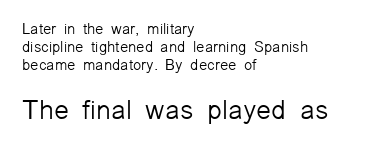
The type sits square on the baseline with zero lean. Check the space under the baseline: it is left empty. Compare the two chunks: the lower has the greater cap height. Does extra space separate the letters? No, they use regular spacing. Ink coverage per letter is moderate at most. The compositor pushed each line to the left boundary.
